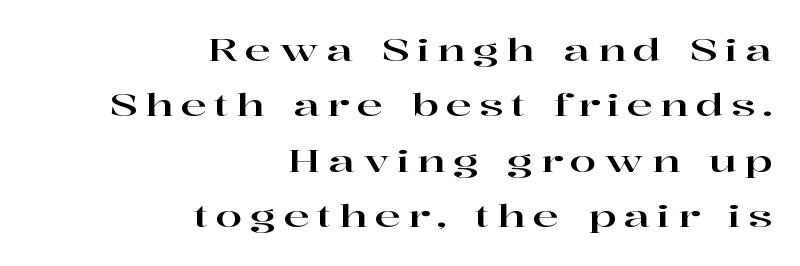
Notice how the stems are strictly vertical — no italics here. Character widths vary here, with narrow letters taking less room than wide ones. This is serif lettering, the kind often seen in printed books. Short note: letters widely spaced.
